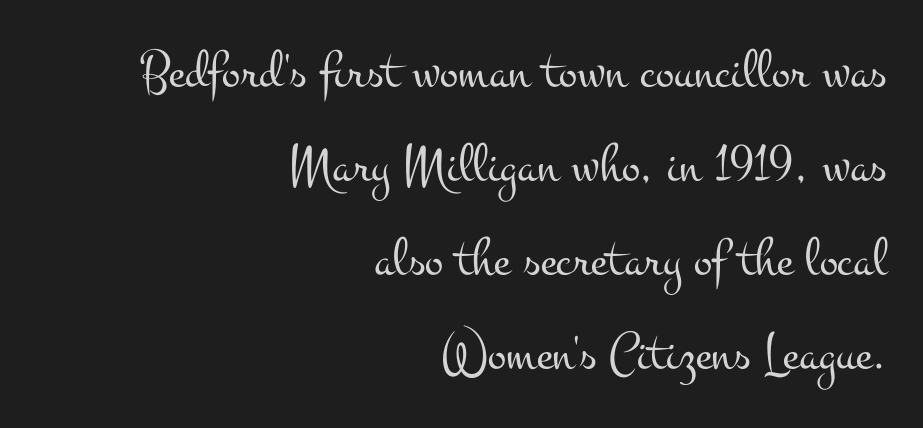
Vertical stems look standard width or narrower in stroke. The rag falls on the left side of this text block. Do the characters align in a grid? No, the font is proportional.
